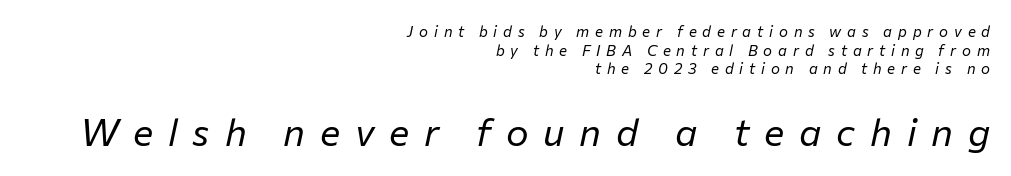
Q: Is the text bold? A: No.
Q: Is the text italic (slanted)? A: Yes, it leans right by about 12 degrees.
Q: Is the text underlined? A: No.
Q: How is the paragraph aligned? A: Right-aligned.
Q: Is the spacing between letters normal or unusually wide? A: Unusually wide.
Q: Which block of text is set in a larger size, the first (top) or the second (bottom)? A: The second (bottom) one.
Q: Width (condensed, normal, or wide)? A: Normal.
Q: Stroke contrast? A: Low.
Q: x-height? A: Medium.
Q: Monospaced? A: No.
